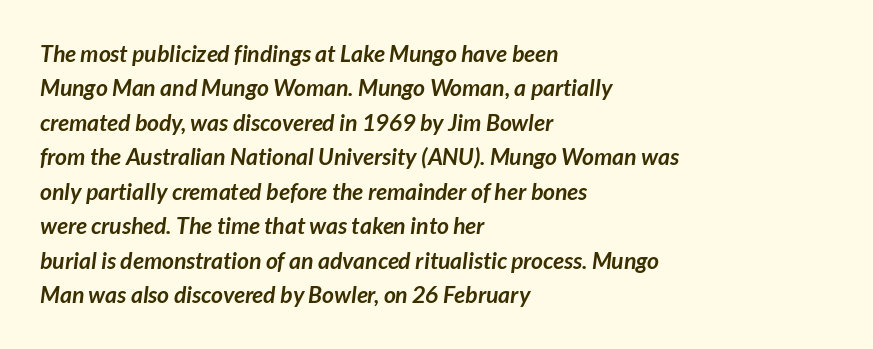
The image shows 23 px bold type; set left-aligned, normal line spacing (1.5x), normal letter spacing, not underlined.
